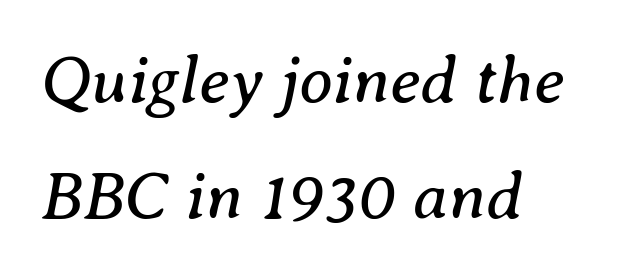
Q: Is the text bold? A: No.
Q: Is the text italic (slanted)? A: Yes, it leans right by about 8 degrees.
Q: Is the typeface a serif or a sans-serif typeface? A: Serif.
Q: Is the text underlined? A: No.
Q: How is the paragraph aligned? A: Left-aligned.
Q: Is the spacing between letters normal or unusually wide? A: Normal.
Q: Is the spacing between lines tight, normal or loose? A: Normal.
Q: Width (condensed, normal, or wide)? A: Normal.
Q: Stroke contrast? A: Medium.
Q: x-height? A: Medium.
Q: Monospaced? A: No.
